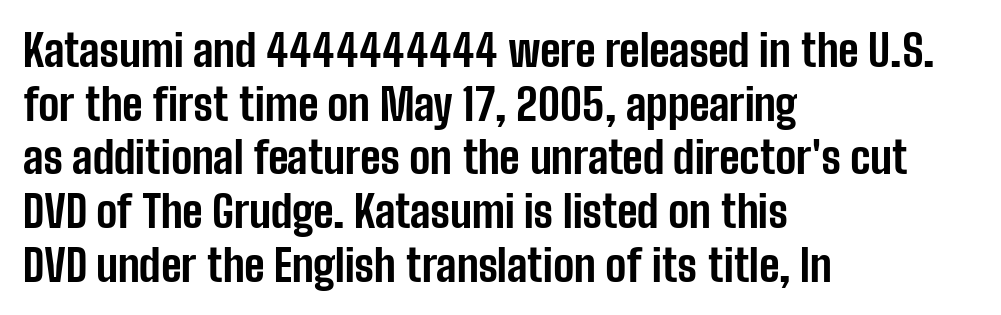
The image shows 44 px bold, condensed sans-serif type, upright; set left-aligned, line spacing 1.22x, normal letter spacing, not underlined; low stroke contrast and a medium x-height.
